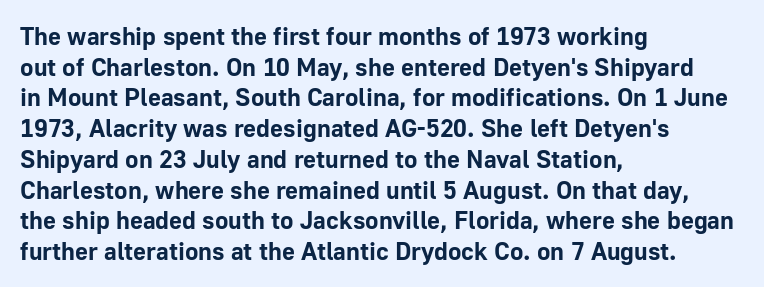
Q: Is the text bold? A: Yes.
Q: Is the text italic (slanted)? A: No, it is upright.
Q: Is the text underlined? A: No.
Q: How is the paragraph aligned? A: Left-aligned.
Q: Is the spacing between letters normal or unusually wide? A: Normal.
